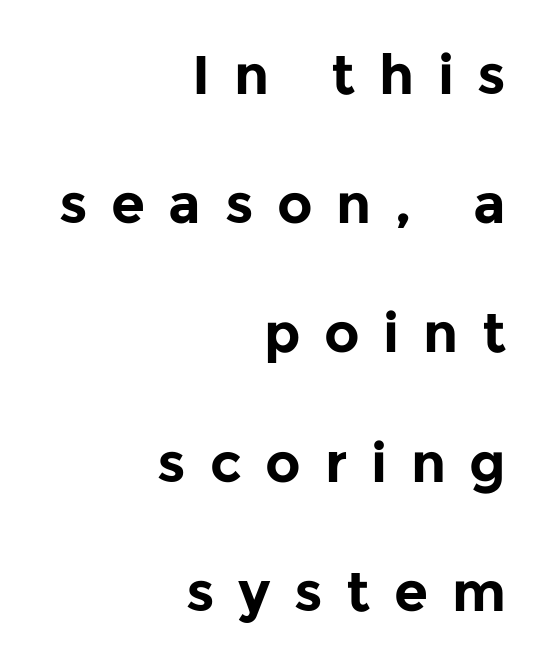
Type style note: lacks serifs. Each letter keeps its own natural width here, so spacing adapts to shape. Students, note that the glyphs here are deliberately spaced far apart. Notice how the passage keeps a crisp vertical edge on the right only. Unlike italic type, these characters show no tilt at all. Descenders hang freely into open space.
